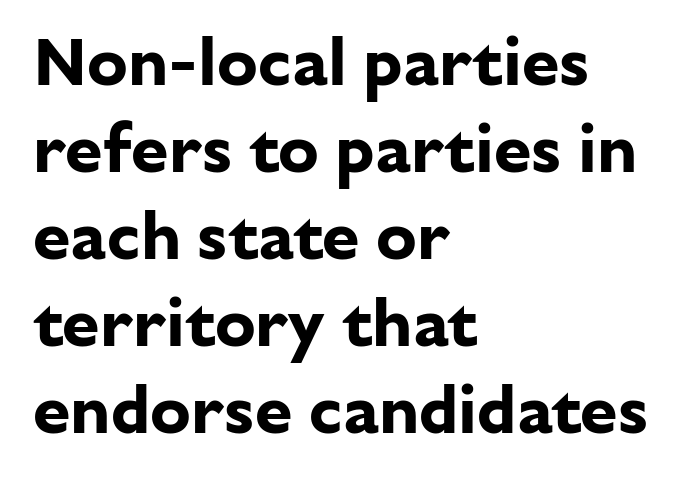
Varying glyph widths throughout — classic text-font behaviour. You'd pick this weight for a headline — it's a proper bold. In terms of letterform style, serifs are entirely absent. A classic flush-left, rag-right setting is used for this passage. The rows are spaced the way most documents space them.
